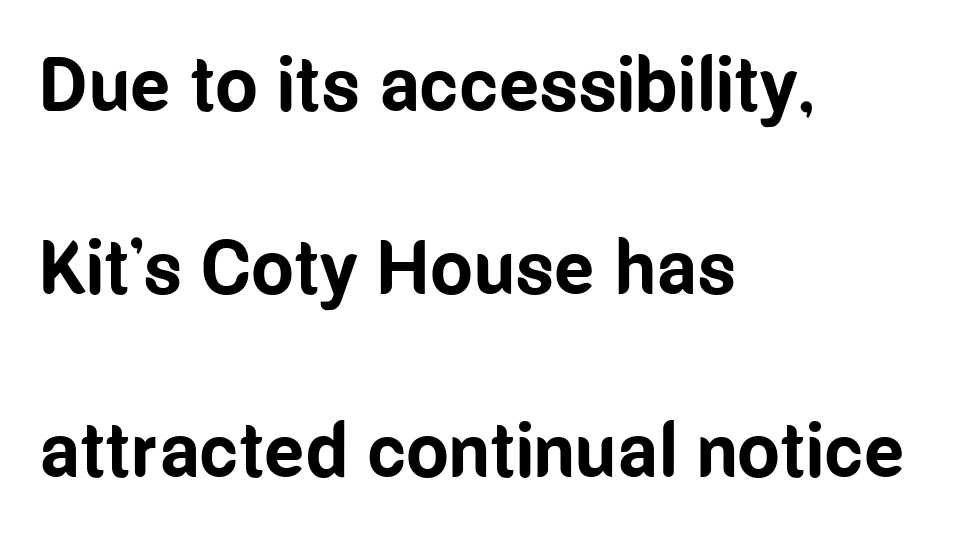
{"serif": "no", "italic": "no", "bold": "yes", "weight": "bold", "width": "condensed", "stroke_contrast": "low", "x_height": "medium", "monospaced": "no", "underline": "no", "align": "left", "line_spacing": "loose", "line_spacing_ratio": 2.41, "letter_spacing": "normal", "letter_spacing_em": 0.0, "glyph_px": 76}
